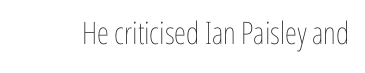
Stem width sits at or under what a default text font uses. Each row of text sits above clean, open space. Proportional: the letters do not fall into vertical columns. The line texture is even and compact thanks to regular tracking. Notice how the stems are strictly vertical — no italics here.
